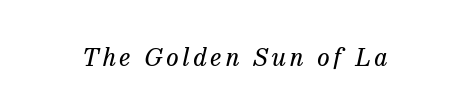
The passage shown leans; its letterforms are oblique. The weight tops out at a normal text grade. The glyphs are unaccompanied by any horizontal stroke below them.
